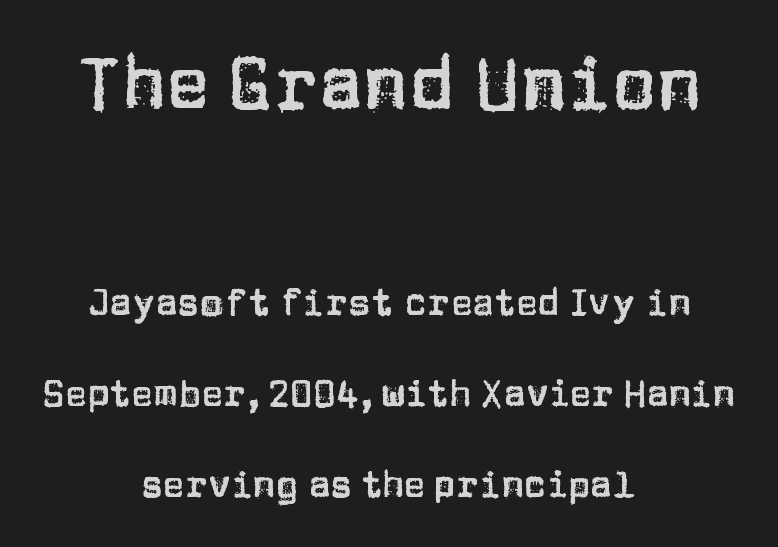
Here the designer chose a conventional face with non-uniform glyph widths. Unlike italic type, these characters show no tilt at all. The lines in this sample share a center point and differ in where they start and stop. Regarding serifs, this sample does without them. Observe the ordinary spacing: letters are neighbours, not strangers.
